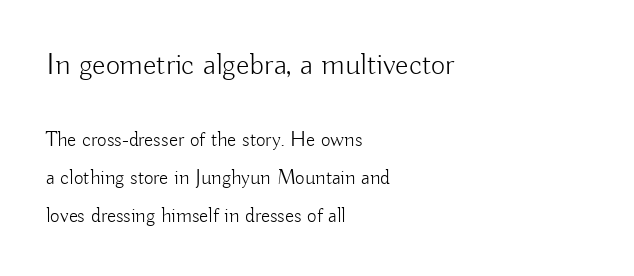
Think standard paragraph weight, or any step lighter than that. Default kerning and tracking; the words read as compact shapes. A typesetter would call this proportional, since set widths differ per character. No italicization has been applied; the sample stays upright.
